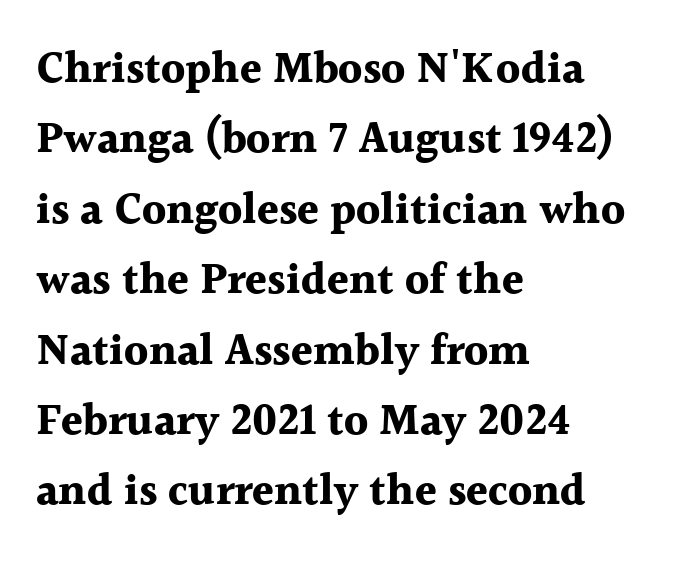
The image shows 44 px bold serif type, upright; set left-aligned, normal line spacing (1.6x), normal letter spacing, not underlined; a medium x-height.
